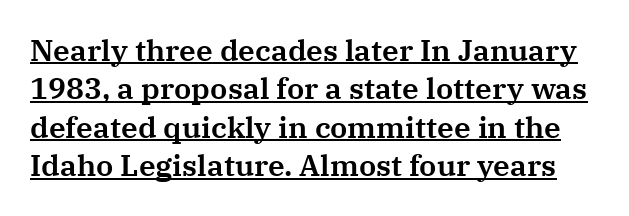
{"serif": "yes", "italic": "no", "width": "normal", "stroke_contrast": "medium", "x_height": "medium", "monospaced": "no", "underline": "yes", "line_spacing": "normal", "line_spacing_ratio": 1.28, "letter_spacing": "normal", "letter_spacing_em": 0.0, "glyph_px": 30}
